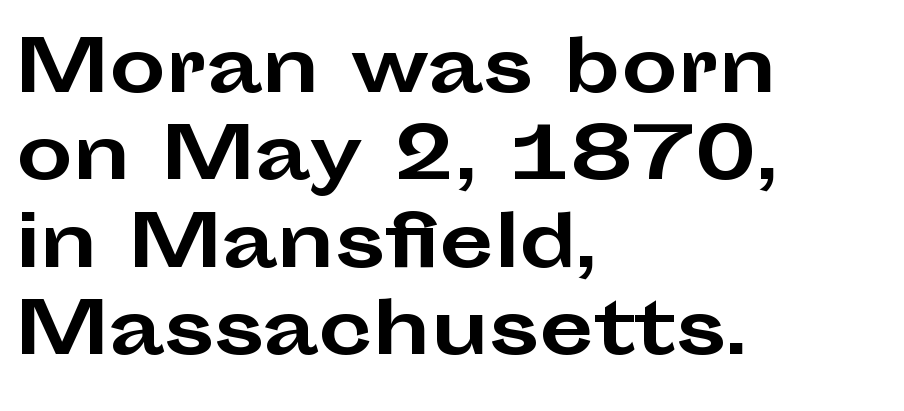
Q: Is the text bold? A: Yes.
Q: Is the text italic (slanted)? A: No, it is upright.
Q: Is the typeface a serif or a sans-serif typeface? A: Sans-serif.
Q: Is the text underlined? A: No.
Q: How is the paragraph aligned? A: Left-aligned.
Q: Is the spacing between letters normal or unusually wide? A: Normal.
Q: Width (condensed, normal, or wide)? A: Wide.
Q: Stroke contrast? A: Low.
Q: x-height? A: Medium.
Q: Monospaced? A: No.
